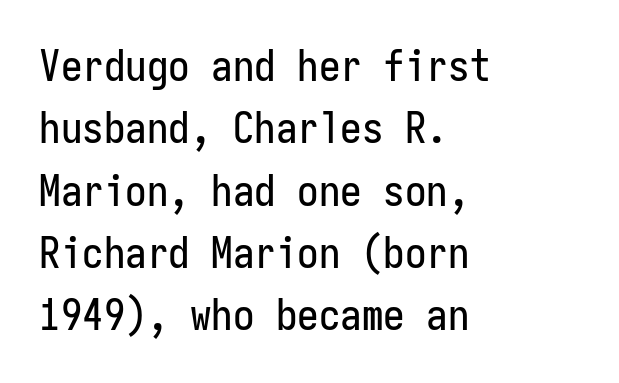
The lines in this sample share a left origin and differ only in where they stop. A typesetter would call this monospace, since all characters share one set width. There is no visible air inserted between adjacent glyphs. To sum up the face: it is a sans, with no serifs.
